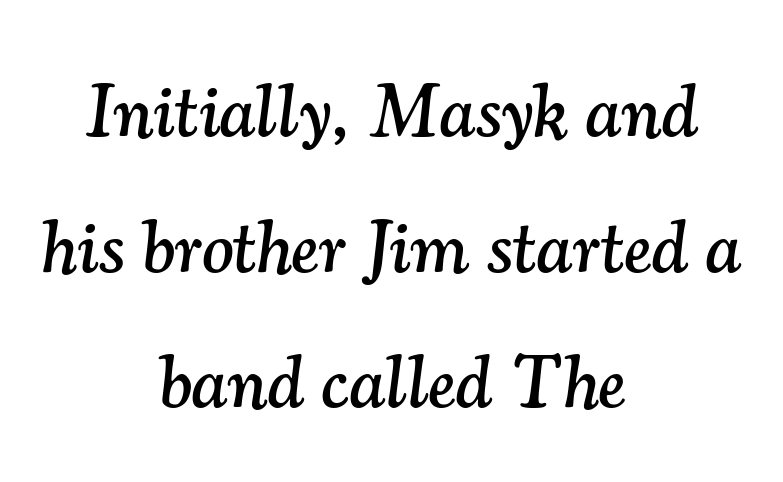
The image shows 75 px serif type, italic (leaning right); set centered, line spacing 1.81x, normal letter spacing, not underlined; medium stroke contrast and a small x-height.
